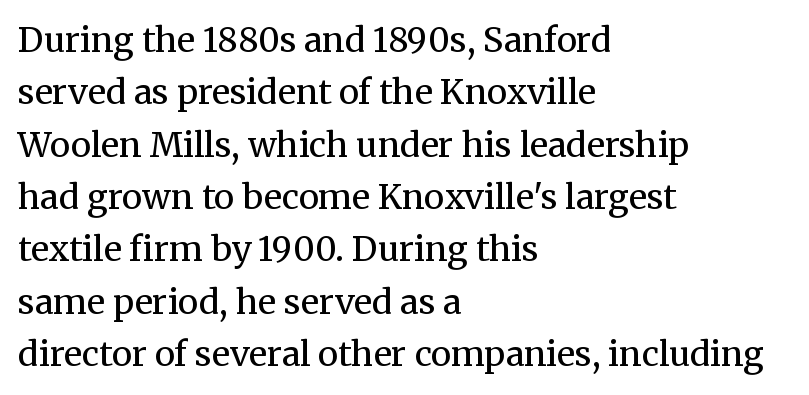
The rendering keeps characters at their native spacing. The rendering anchors every line to the left-hand side. These glyphs show unthickened strokes, regular width or finer. Designer's note — italics off, roman on. Check the space under the baseline: it is left empty. Each letter keeps its own natural width here, so spacing adapts to shape.
